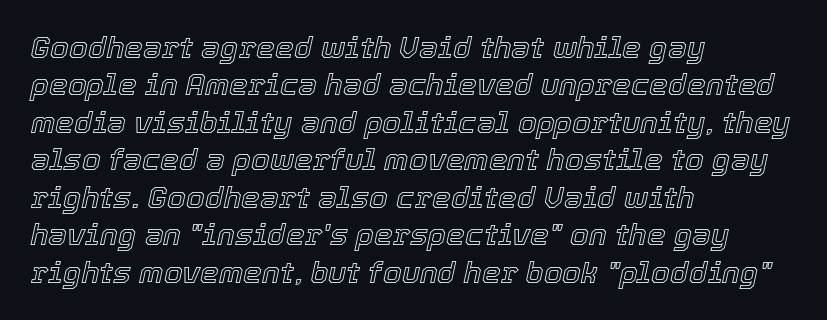
The image shows 30 px text type, italic (leaning right); set left-aligned, normal line spacing (1.25x), normal letter spacing, not underlined; a medium x-height.
